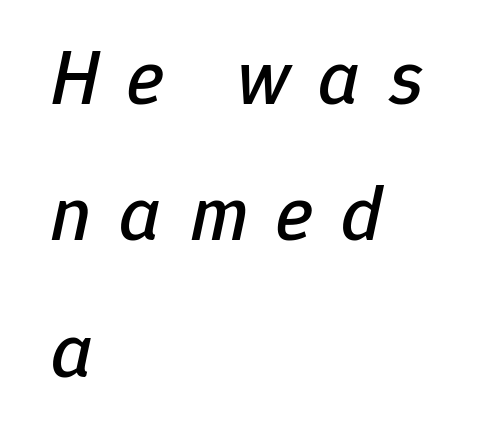
Q: Is the text italic (slanted)? A: Yes, it leans right by about 12 degrees.
Q: Is the text underlined? A: No.
Q: How is the paragraph aligned? A: Left-aligned.
Q: Is the spacing between letters normal or unusually wide? A: Unusually wide.
Q: Width (condensed, normal, or wide)? A: Normal.
Q: Stroke contrast? A: Low.
Q: x-height? A: Medium.
Q: Monospaced? A: No.
